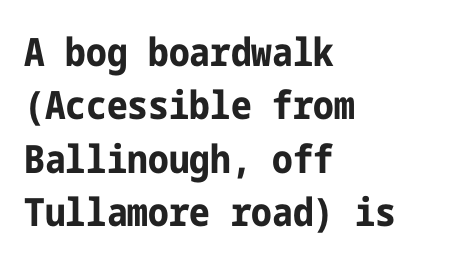
The image shows 39 px bold, condensed sans-serif type, upright; set left-aligned, normal line spacing (1.37x), normal letter spacing, not underlined; low stroke contrast and a medium x-height.
